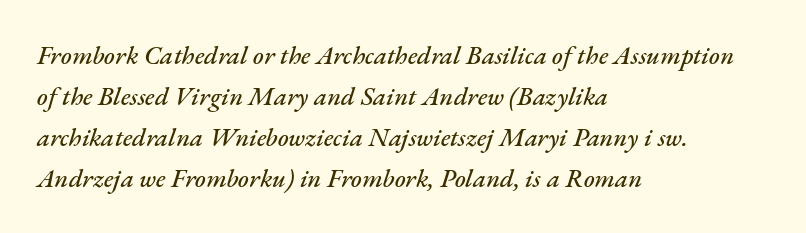
{"italic": "yes", "lean": "right", "slant_degrees": 17, "underline": "no", "align": "left", "line_spacing": "normal", "line_spacing_ratio": 1.58, "letter_spacing": "normal", "letter_spacing_em": 0.0, "glyph_px": 26}
